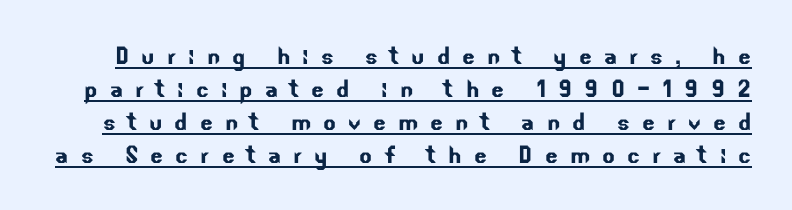
{"serif": "no", "width": "normal", "stroke_contrast": "low", "x_height": "small", "monospaced": "no", "underline": "yes", "line_spacing": "tight", "line_spacing_ratio": 1.1, "letter_spacing": "wide", "letter_spacing_em": 0.4, "glyph_px": 30}
